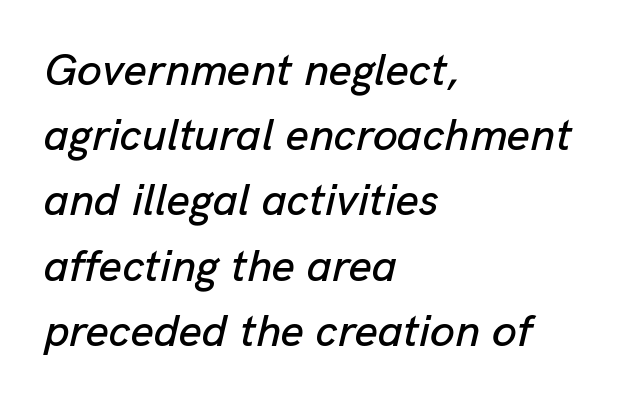
{"italic": "yes", "lean": "right", "slant_degrees": 13, "width": "normal", "stroke_contrast": "low", "x_height": "medium", "monospaced": "no", "underline": "no", "align": "left", "line_spacing": "normal", "line_spacing_ratio": 1.45, "letter_spacing": "normal", "letter_spacing_em": 0.0, "glyph_px": 45}
